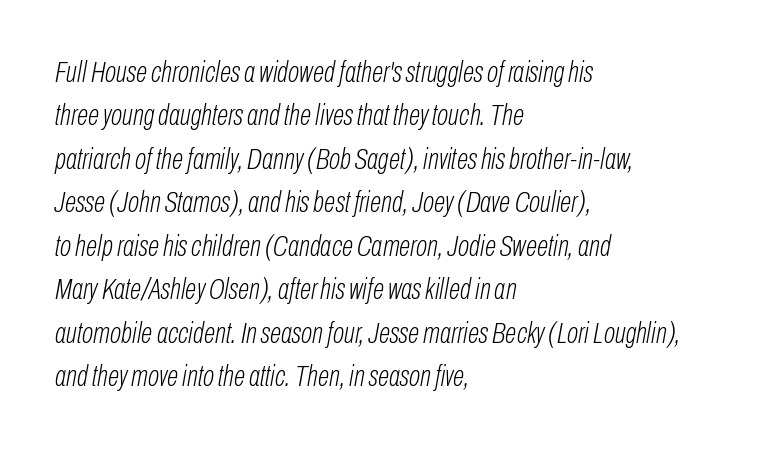
The image shows 30 px light, condensed type, italic (leaning right); set left-aligned, normal line spacing (1.45x), normal letter spacing, not underlined; low stroke contrast and a medium x-height.
